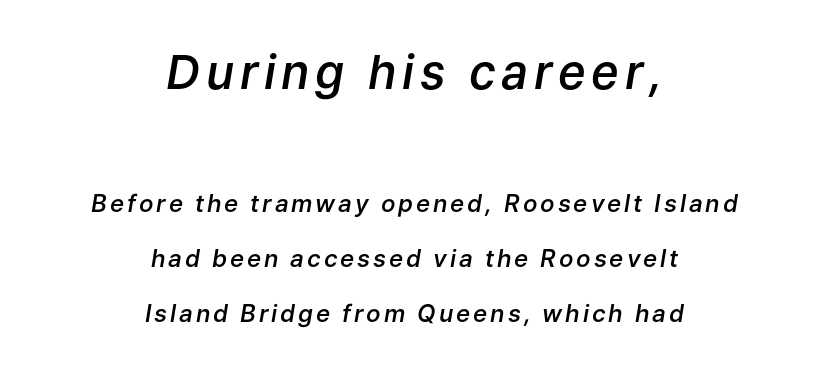
A bit beefed up — I'd call it semibold rather than bold. The strip under each line holds only bare page. Casual observation: everything's sitting right in the middle. Rendered with sloped, italic letterforms.
